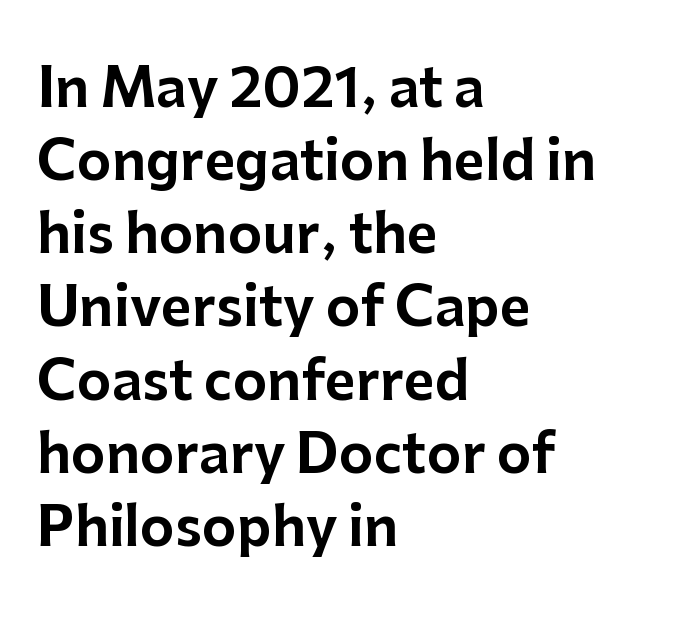
The image shows 53 px sans-serif type, upright; set left-aligned, normal line spacing (1.38x), normal letter spacing, not underlined; low stroke contrast and a medium x-height.
